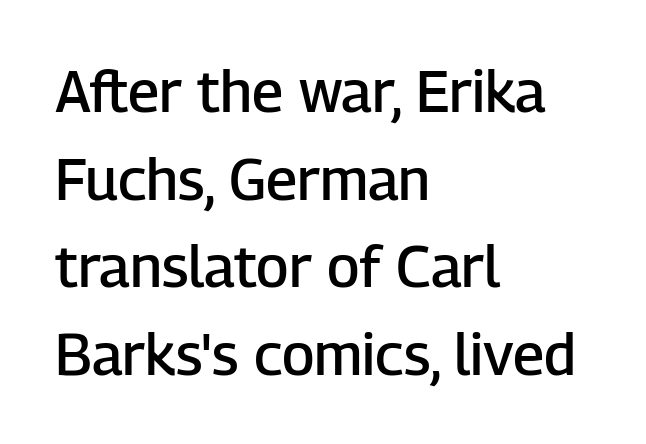
Q: Is the text bold? A: Semi-bold.
Q: Is the text italic (slanted)? A: No, it is upright.
Q: Is the typeface a serif or a sans-serif typeface? A: Sans-serif.
Q: Is the text underlined? A: No.
Q: How is the paragraph aligned? A: Left-aligned.
Q: Is the spacing between letters normal or unusually wide? A: Normal.
Q: Is the spacing between lines tight, normal or loose? A: Normal.
Q: Width (condensed, normal, or wide)? A: Normal.
Q: Stroke contrast? A: Low.
Q: x-height? A: Medium.
Q: Monospaced? A: No.
